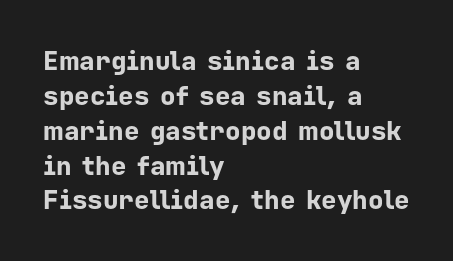
{"italic": "no", "bold": "yes", "underline": "no", "align": "left", "line_spacing": "normal", "line_spacing_ratio": 1.34, "letter_spacing": "normal", "letter_spacing_em": 0.0, "glyph_px": 26}
